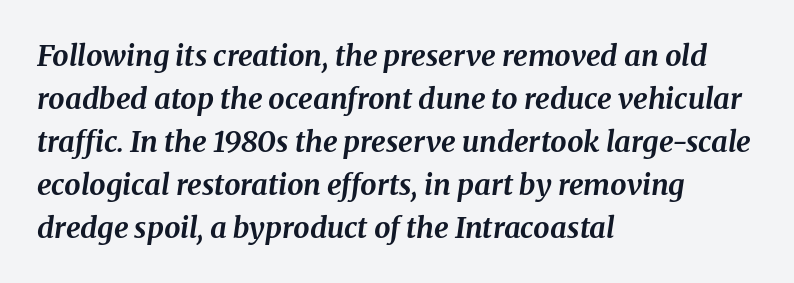
The image shows 29 px bold serif type, italic (leaning right); set left-aligned, normal line spacing (1.48x), normal letter spacing, not underlined; medium stroke contrast and a medium x-height.
